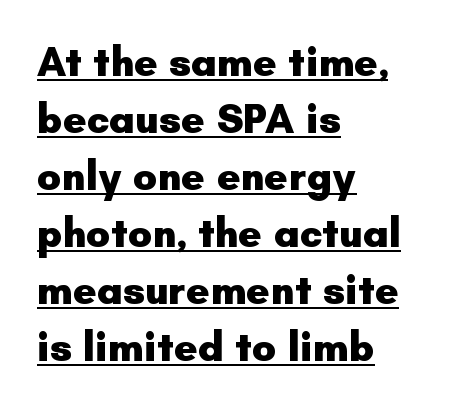
Q: Is the text bold? A: Yes.
Q: Is the text italic (slanted)? A: No, it is upright.
Q: Is the typeface a serif or a sans-serif typeface? A: Sans-serif.
Q: Is the text underlined? A: Yes.
Q: How is the paragraph aligned? A: Left-aligned.
Q: Is the spacing between letters normal or unusually wide? A: Normal.
Q: Is the spacing between lines tight, normal or loose? A: Normal.
Q: Width (condensed, normal, or wide)? A: Normal.
Q: Stroke contrast? A: Low.
Q: x-height? A: Small.
Q: Monospaced? A: No.
